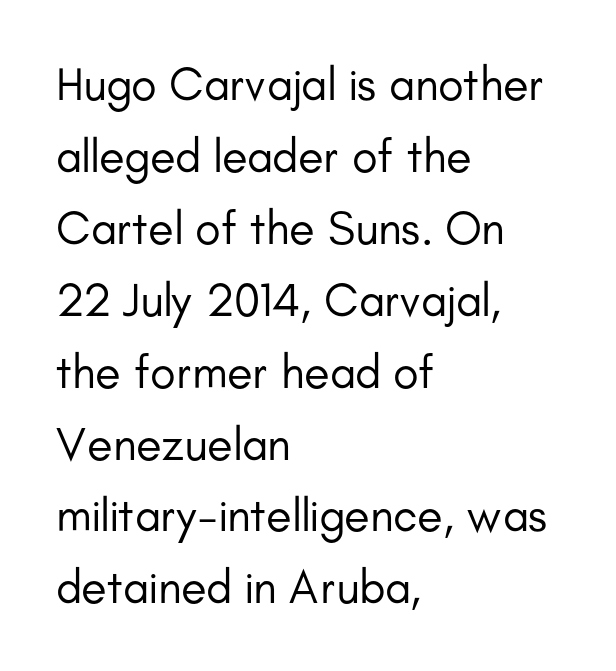
{"serif": "no", "italic": "no", "bold": "no", "weight": "regular", "width": "normal", "stroke_contrast": "low", "x_height": "small", "monospaced": "no", "underline": "no", "align": "left", "line_spacing": "normal", "line_spacing_ratio": 1.53, "letter_spacing": "normal", "letter_spacing_em": 0.0, "glyph_px": 47}
